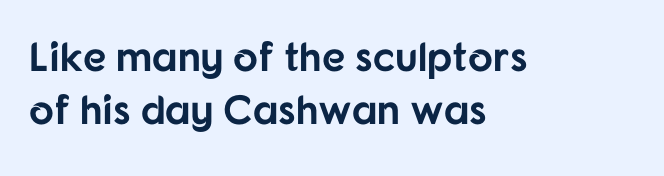
The image shows 41 px bold sans-serif type, upright; set left-aligned, normal line spacing (1.29x), normal letter spacing, not underlined; low stroke contrast and a medium x-height.
